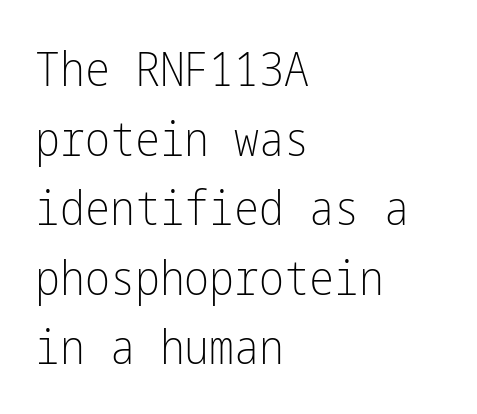
The image shows 47 px light, condensed sans-serif type, upright; set left-aligned, normal line spacing (1.48x), normal letter spacing, not underlined; low stroke contrast and a medium x-height.
